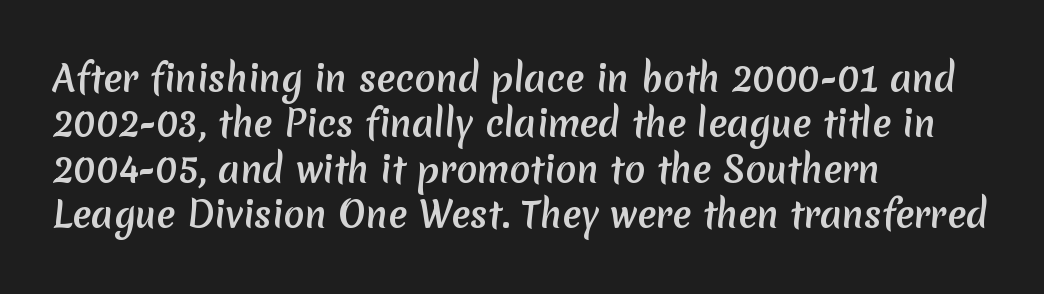
{"serif": "no", "bold": "yes", "weight": "semibold", "width": "normal", "stroke_contrast": "low", "x_height": "medium", "monospaced": "no", "underline": "no", "align": "left", "line_spacing": "normal", "line_spacing_ratio": 1.3, "letter_spacing": "normal", "letter_spacing_em": 0.0, "glyph_px": 35}
